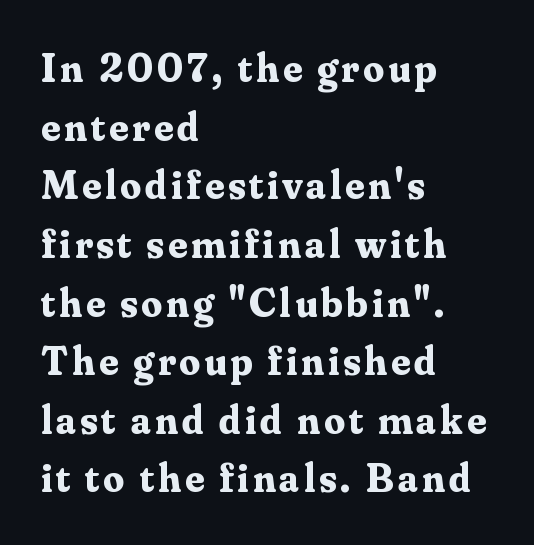
Look at the stroke-to-counter ratio: heavy, a bold. Leading: standard. The gap between lines stays unmarked. Spacing verdict: proportional, widths tailored to each character. Posture: straight, roman, zero tilt. A typesetter would label this face a serif.
